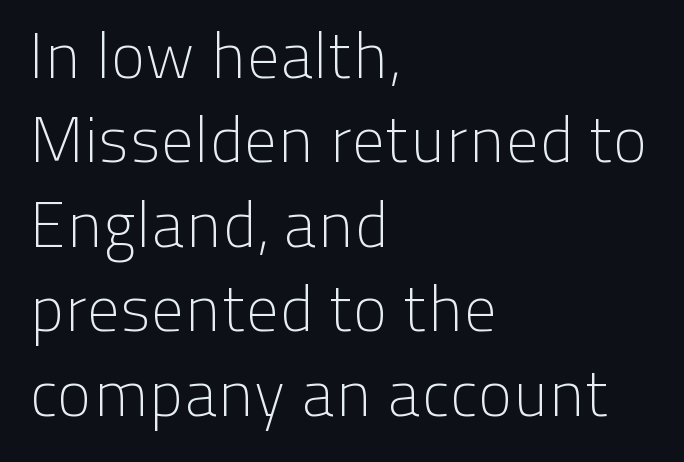
Q: Is the text bold? A: No.
Q: Is the text italic (slanted)? A: No, it is upright.
Q: Is the typeface a serif or a sans-serif typeface? A: Sans-serif.
Q: Is the text underlined? A: No.
Q: How is the paragraph aligned? A: Left-aligned.
Q: Is the spacing between letters normal or unusually wide? A: Normal.
Q: Is the spacing between lines tight, normal or loose? A: Normal.
Q: Width (condensed, normal, or wide)? A: Normal.
Q: Stroke contrast? A: Low.
Q: x-height? A: Medium.
Q: Monospaced? A: No.
